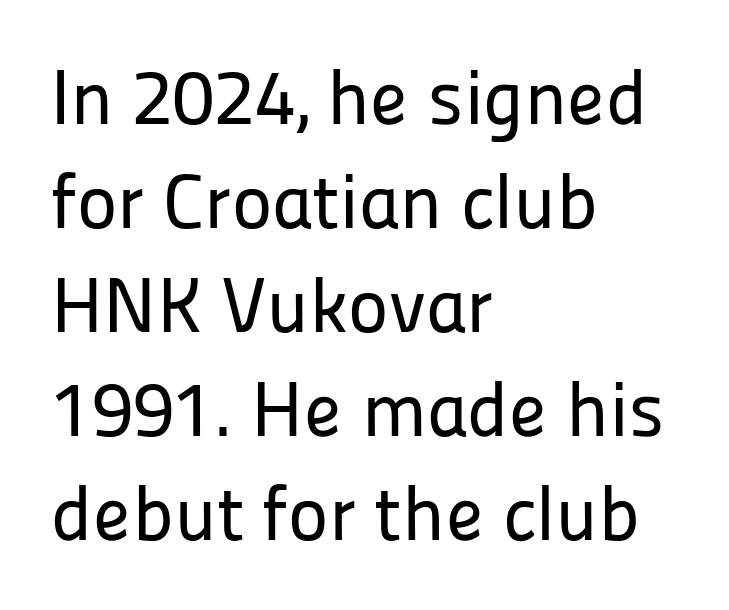
Q: Is the text italic (slanted)? A: No, it is upright.
Q: Is the typeface a serif or a sans-serif typeface? A: Sans-serif.
Q: Is the text underlined? A: No.
Q: How is the paragraph aligned? A: Left-aligned.
Q: Is the spacing between letters normal or unusually wide? A: Normal.
Q: Is the spacing between lines tight, normal or loose? A: Normal.
Q: Width (condensed, normal, or wide)? A: Normal.
Q: Stroke contrast? A: Low.
Q: x-height? A: Medium.
Q: Monospaced? A: No.
